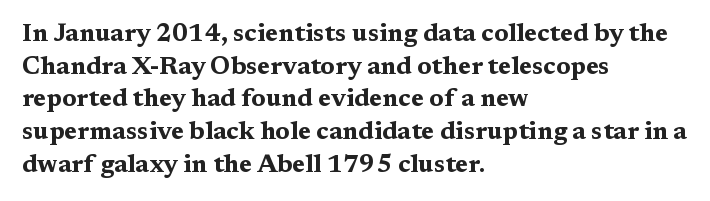
{"italic": "no", "bold": "yes", "underline": "no", "align": "left", "line_spacing": "normal", "line_spacing_ratio": 1.31, "letter_spacing": "normal", "letter_spacing_em": 0.0, "glyph_px": 25}
